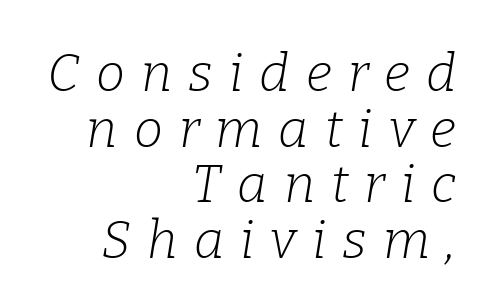
{"serif": "yes", "italic": "yes", "lean": "right", "slant_degrees": 9, "bold": "no", "weight": "light", "width": "normal", "stroke_contrast": "low", "x_height": "medium", "monospaced": "no", "underline": "no", "align": "right", "line_spacing": "tight", "line_spacing_ratio": 1.07, "letter_spacing": "wide", "letter_spacing_em": 0.31, "glyph_px": 52}
